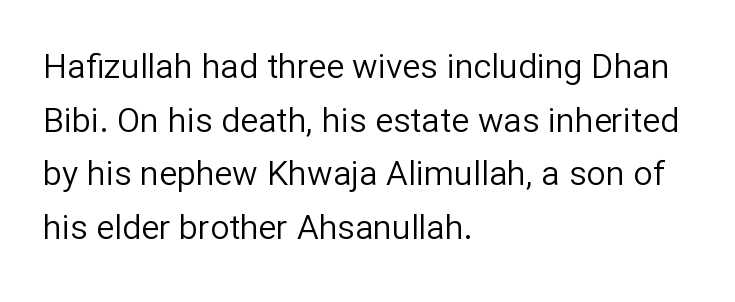
The image shows 34 px regular-weight sans-serif type, upright; set left-aligned, normal line spacing (1.58x), normal letter spacing, not underlined; low stroke contrast and a medium x-height.
